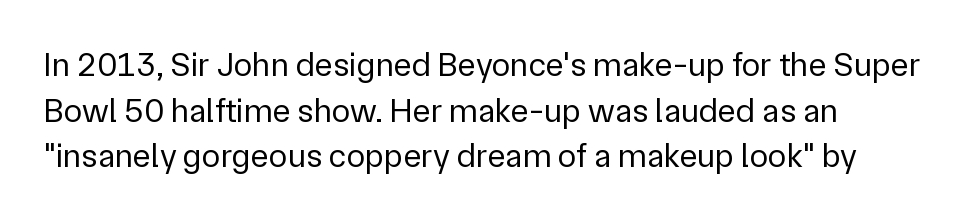
The line-height multiplier appears to be the usual default. The lines are quadded left. No chunkiness to these letters — they're not bold. I'd call this a sans setting — the letters go barefoot. Rule under the text: the space is simply empty. Letter spacing: default.
